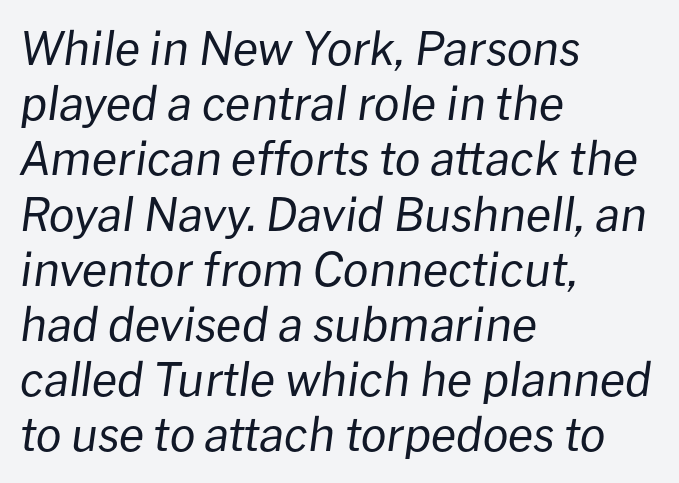
{"italic": "yes", "lean": "right", "slant_degrees": 8, "bold": "no", "weight": "regular", "width": "normal", "stroke_contrast": "low", "x_height": "medium", "monospaced": "no", "underline": "no", "align": "left", "line_spacing_ratio": 1.2, "letter_spacing": "normal", "letter_spacing_em": 0.0, "glyph_px": 46}
